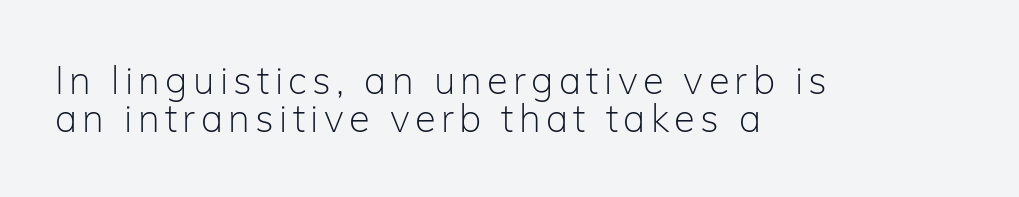
The image shows 38 px light sans-serif type, upright; set left-aligned, tight line spacing (0.99x), not underlined; low stroke contrast and a medium x-height.
